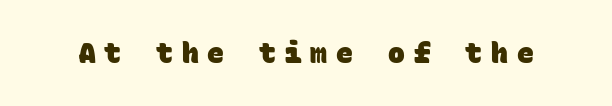
The strokes are fattened all the way to bold. In terms of letterform style, serifs are entirely absent. Someone cranked the tracking dial way up on this one. Monospaced: the letters line up in strict vertical columns.
